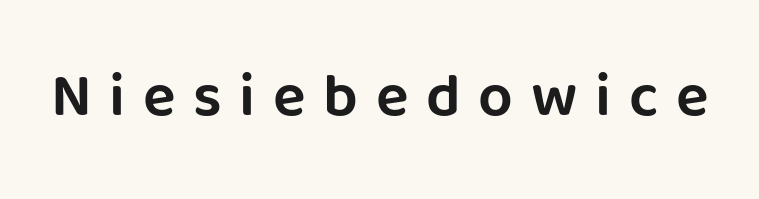
The image shows 61 px sans-serif type, upright; set unusually wide letter spacing (+0.29 em), not underlined; low stroke contrast and a large x-height.
